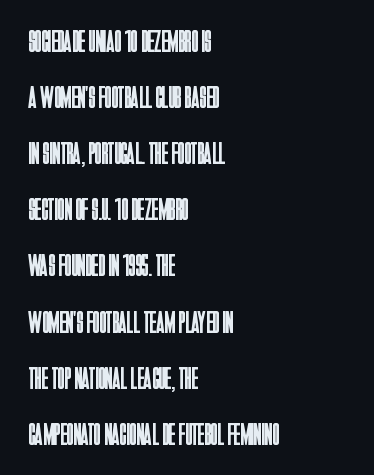
Q: Is the text bold? A: No.
Q: Is the text italic (slanted)? A: No, it is upright.
Q: Is the typeface a serif or a sans-serif typeface? A: Sans-serif.
Q: Is the text underlined? A: No.
Q: How is the paragraph aligned? A: Left-aligned.
Q: Is the spacing between letters normal or unusually wide? A: Normal.
Q: Width (condensed, normal, or wide)? A: Condensed.
Q: Stroke contrast? A: Low.
Q: x-height? A: Large.
Q: Monospaced? A: No.
